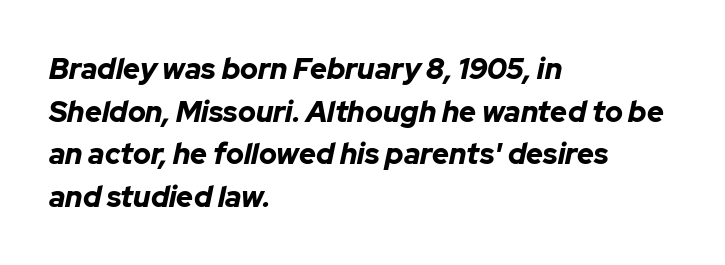
{"italic": "yes", "lean": "right", "slant_degrees": 12, "bold": "yes", "weight": "bold", "width": "normal", "stroke_contrast": "low", "x_height": "medium", "monospaced": "no", "underline": "no", "align": "left", "line_spacing": "normal", "line_spacing_ratio": 1.47, "letter_spacing": "normal", "letter_spacing_em": 0.0, "glyph_px": 29}
